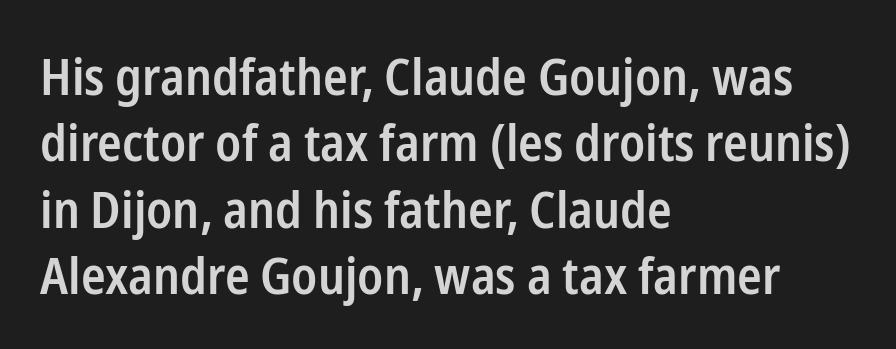
Spacing between characters is what you'd get straight out of the box. The words here are not underlined. Do the characters align in a grid? No, the font is proportional. In terms of posture, this sample is upright. Is this a sans? Yes — the strokes have no serifs. This is moderately heavy type, rendered in semibold.
